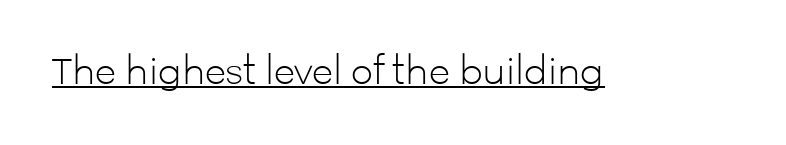
The passage shown is typeset with a sans-serif family. Do the characters align in a grid? No, the font is proportional. Does the lettering tilt? It doesn't — this is upright. Like a heading marked for emphasis, these lines bear an underscore. Honestly, the letter spacing is just normal — you wouldn't notice it.
